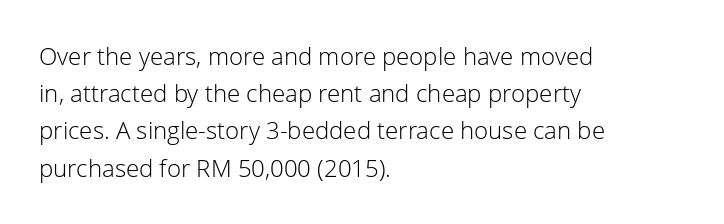
Q: Is the text bold? A: No.
Q: Is the text italic (slanted)? A: No, it is upright.
Q: Is the text underlined? A: No.
Q: How is the paragraph aligned? A: Left-aligned.
Q: Is the spacing between letters normal or unusually wide? A: Normal.
Q: Is the spacing between lines tight, normal or loose? A: Normal.
